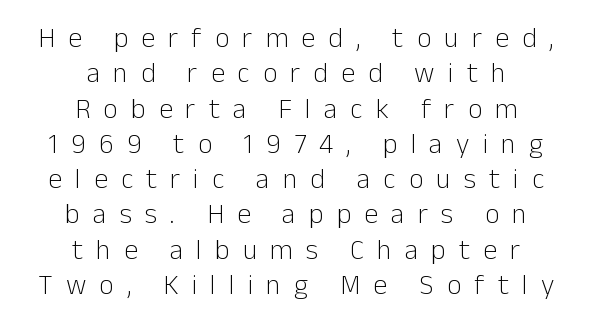
{"serif": "no", "italic": "no", "bold": "no", "weight": "light", "width": "normal", "stroke_contrast": "low", "x_height": "medium", "monospaced": "no", "underline": "no", "align": "center", "line_spacing": "normal", "line_spacing_ratio": 1.26, "letter_spacing": "wide", "letter_spacing_em": 0.47, "glyph_px": 28}
